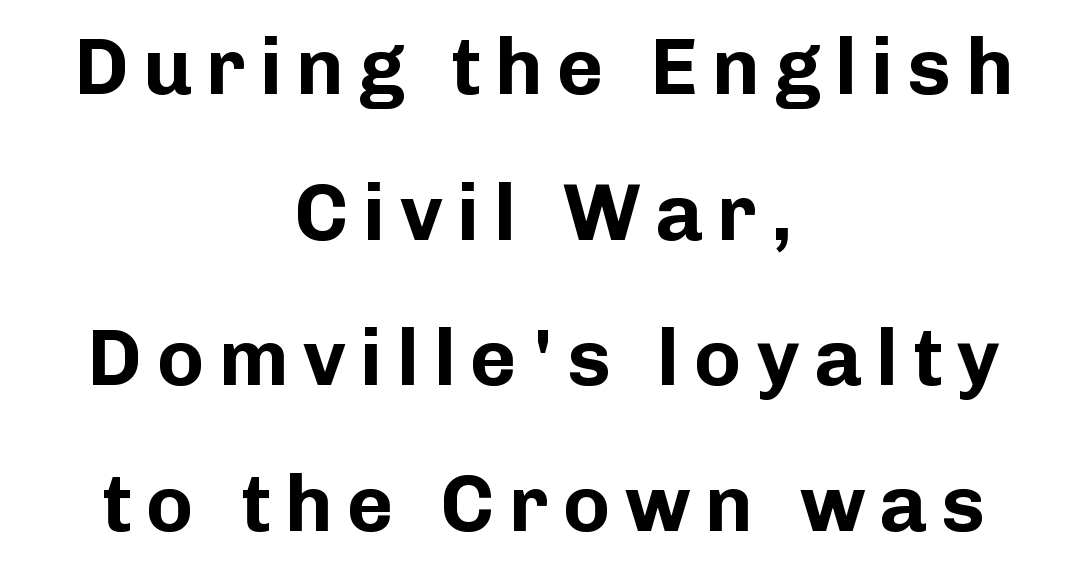
Q: Is the text bold? A: Yes.
Q: Is the text italic (slanted)? A: No, it is upright.
Q: Is the typeface a serif or a sans-serif typeface? A: Sans-serif.
Q: Is the text underlined? A: No.
Q: How is the paragraph aligned? A: Centered.
Q: Width (condensed, normal, or wide)? A: Normal.
Q: Stroke contrast? A: Low.
Q: x-height? A: Medium.
Q: Monospaced? A: No.
